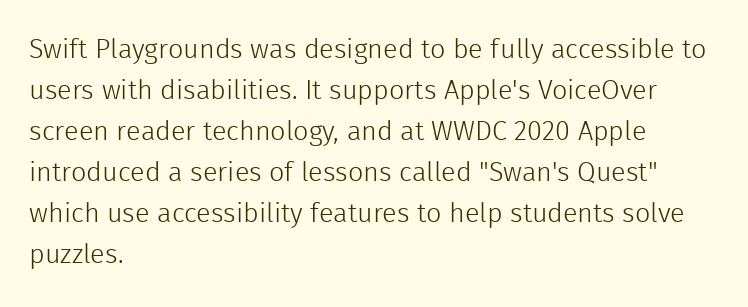
The image shows 27 px text type, upright; set left-aligned, normal line spacing (1.52x), normal letter spacing, not underlined.
